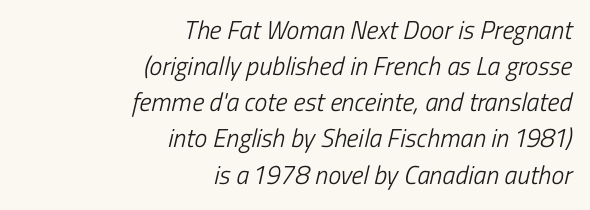
{"bold": "no", "underline": "no", "align": "right", "line_spacing": "normal", "line_spacing_ratio": 1.39, "letter_spacing": "normal", "letter_spacing_em": 0.0, "glyph_px": 26}
